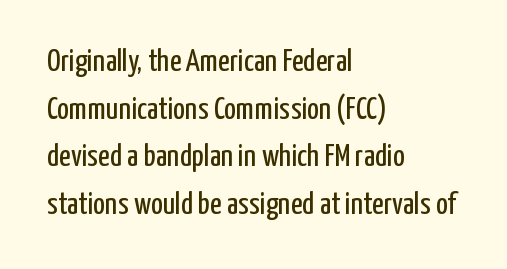
{"serif": "no", "italic": "no", "bold": "no", "weight": "regular", "width": "condensed", "stroke_contrast": "low", "x_height": "medium", "monospaced": "no", "underline": "no", "align": "left", "line_spacing": "normal", "line_spacing_ratio": 1.49, "letter_spacing": "normal", "letter_spacing_em": 0.0, "glyph_px": 32}
